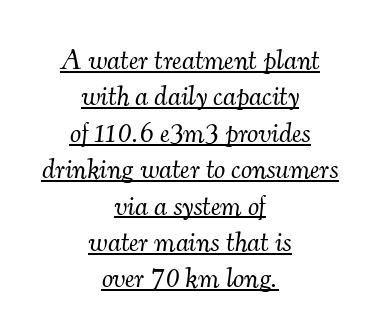
Tracking value appears to be zero — textbook default spacing. A baseline rule has been typeset under these characters. Unlike a clean sans, this face finishes its strokes with serifs. These lines are rendered in a variable-pitch font.
